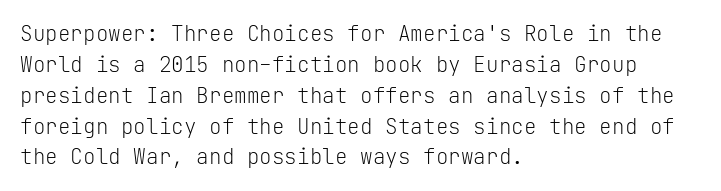
Q: Is the text bold? A: No.
Q: Is the text italic (slanted)? A: No, it is upright.
Q: Is the text underlined? A: No.
Q: How is the paragraph aligned? A: Left-aligned.
Q: Is the spacing between letters normal or unusually wide? A: Normal.
Q: Is the spacing between lines tight, normal or loose? A: Normal.
